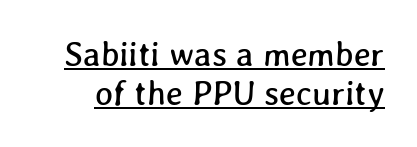
The image shows 34 px text type; set tight line spacing (1.14x), normal letter spacing, underlined; low stroke contrast and a medium x-height.
